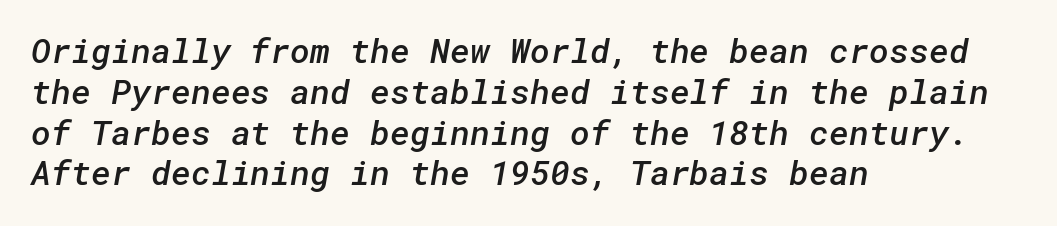
{"serif": "no", "bold": "semi", "weight": "semibold", "width": "normal", "stroke_contrast": "low", "x_height": "medium", "underline": "no", "align": "left", "line_spacing_ratio": 1.2, "letter_spacing": "normal", "letter_spacing_em": 0.0, "glyph_px": 34}
